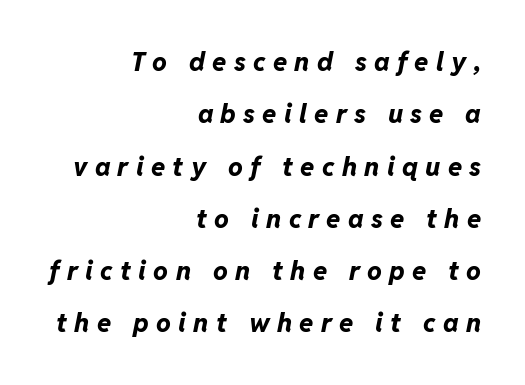
Display-style spreading of the glyphs; the letterfit is very open. Does the lettering tilt? It does — this is italic. Leading is clearly above the norm, producing a sparse column. Does the copy run flush right? Yes — the right margin is perfectly even.
